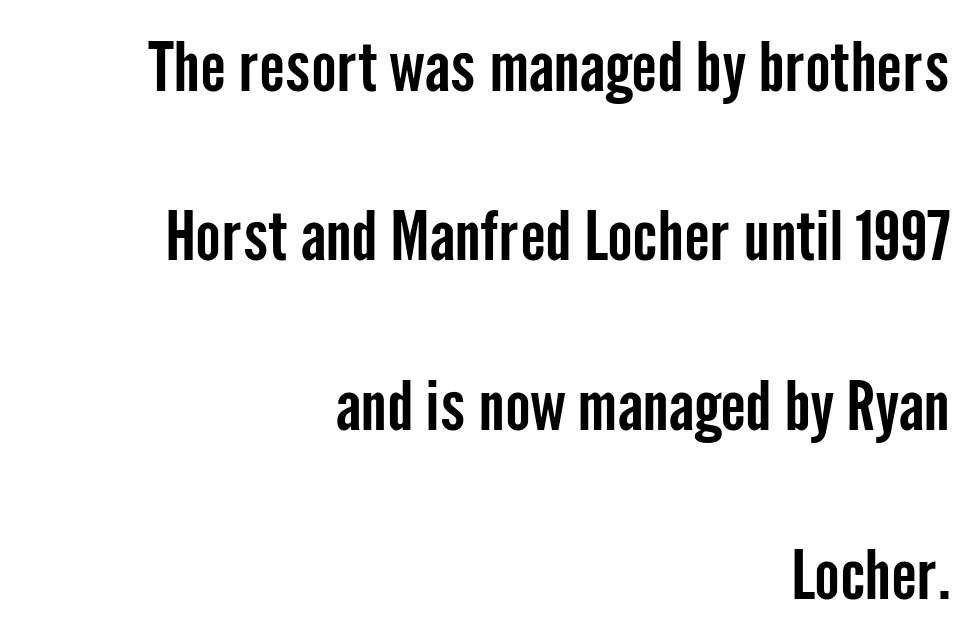
Compared with typical body copy, the letter spacing here is the same. Is the block centered? No — it sits flush against the right margin. Airy leading. I'd call this a sans setting — the letters go barefoot. Decoration check: the copy has no underline. A typesetter would call this proportional, since set widths differ per character.
